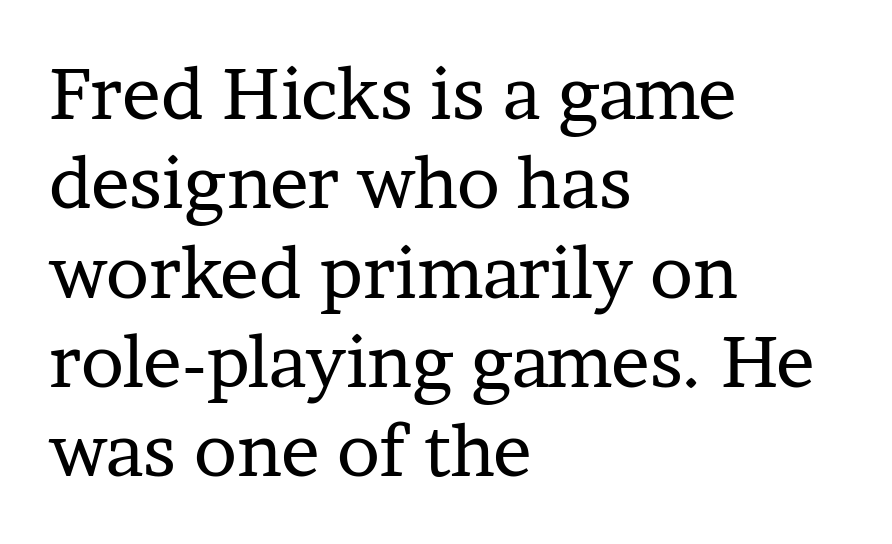
Q: Is the text bold? A: No.
Q: Is the text italic (slanted)? A: No, it is upright.
Q: Is the typeface a serif or a sans-serif typeface? A: Serif.
Q: Is the text underlined? A: No.
Q: How is the paragraph aligned? A: Left-aligned.
Q: Is the spacing between letters normal or unusually wide? A: Normal.
Q: Width (condensed, normal, or wide)? A: Normal.
Q: Stroke contrast? A: Low.
Q: x-height? A: Medium.
Q: Monospaced? A: No.
